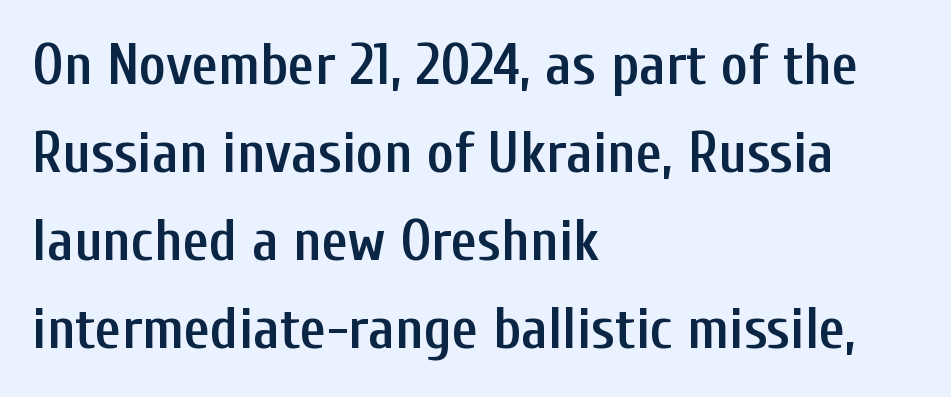
{"serif": "no", "italic": "no", "bold": "semi", "weight": "semibold", "width": "condensed", "stroke_contrast": "low", "x_height": "medium", "monospaced": "no", "underline": "no", "align": "left", "line_spacing": "normal", "line_spacing_ratio": 1.52, "letter_spacing": "normal", "letter_spacing_em": 0.0, "glyph_px": 58}
